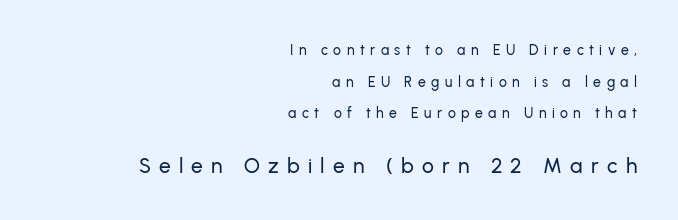
The letters stand upright; this is a roman face. Glance below the letters and you will spot only blank space. Look at the tracking — it's clearly loosened, letters drifting apart. Bigger letters appear in the bottom chunk; the top chunk is reduced. A great deal of white space separates one row of letters from the next. Visually the block forms a straight wall on the right and a jagged coastline on the left.
